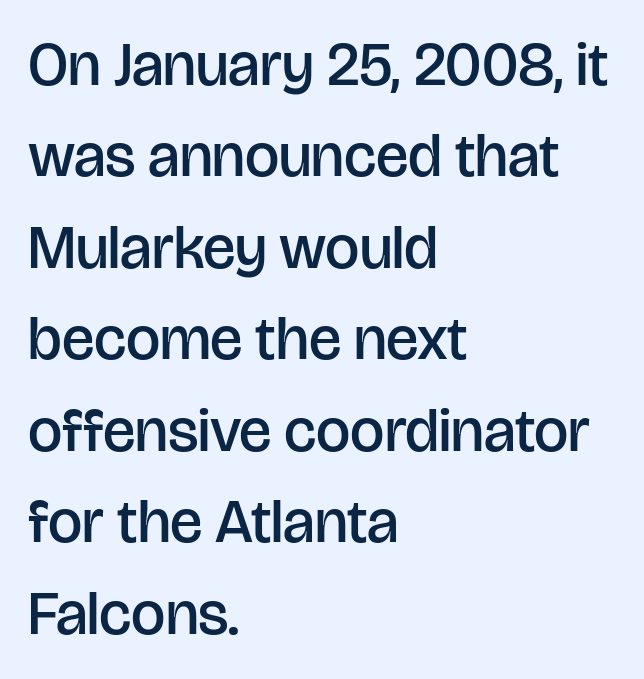
{"serif": "no", "italic": "no", "bold": "semi", "weight": "semibold", "width": "normal", "stroke_contrast": "low", "x_height": "large", "monospaced": "no", "underline": "no", "align": "left", "line_spacing": "normal", "line_spacing_ratio": 1.5, "letter_spacing": "normal", "letter_spacing_em": 0.0, "glyph_px": 61}
